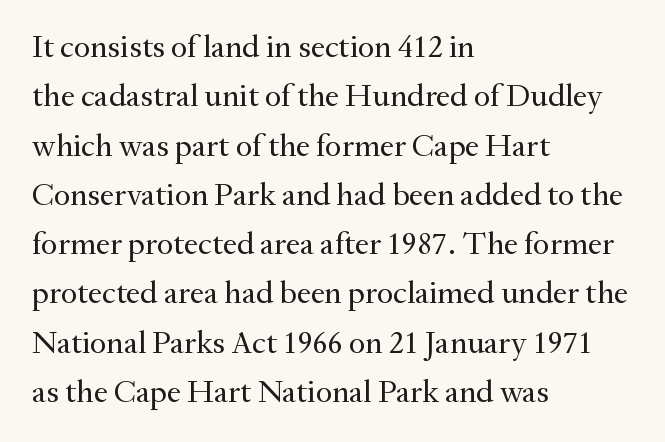
Descender tails drop into unmarked territory. These lines sit exactly where default settings would place them. The paragraph shown leans on its left margin. The passage shown is typeset with a serif family.
